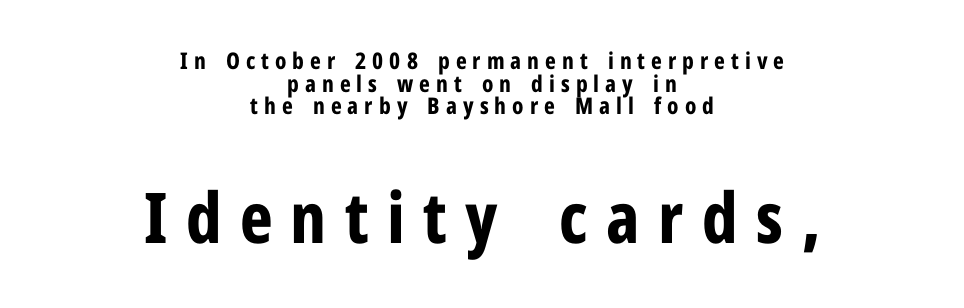
The image shows 70 px bold, condensed sans-serif type, upright; set centered, tight line spacing (0.98x), unusually wide letter spacing (+0.26 em), not underlined; the second (bottom) block is 3.04x larger; low stroke contrast and a medium x-height.
